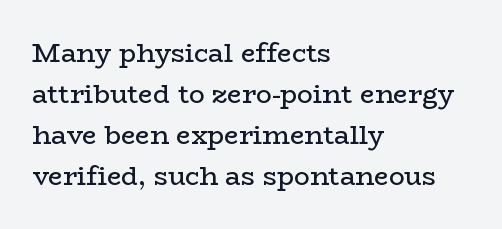
The image shows 26 px text type, upright; set left-aligned, normal line spacing (1.58x), normal letter spacing, not underlined.
